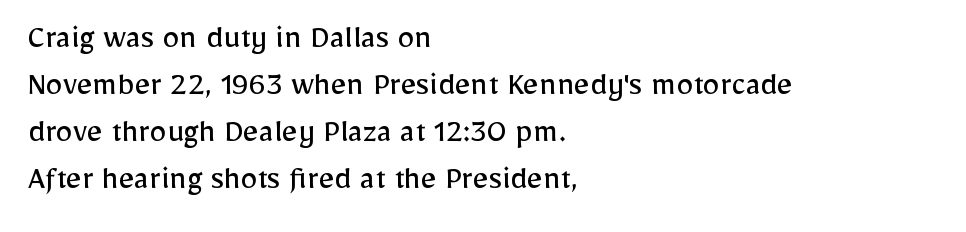
Normally led — the rows are evenly, conventionally spaced. The font is comparable to plain body text, perhaps lighter. You can tell it's not italic because the verticals are truly vertical. Each word holds together tightly as a unit, with standard inter-letter gaps. The rendering uses natural spacing where letterforms have individual widths.
